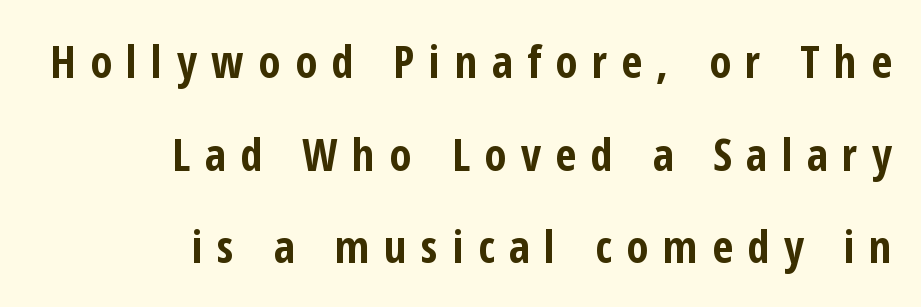
The image shows 45 px bold, condensed sans-serif type, upright; set right-aligned, loose line spacing (2.06x), unusually wide letter spacing (+0.32 em), not underlined; low stroke contrast and a medium x-height.
